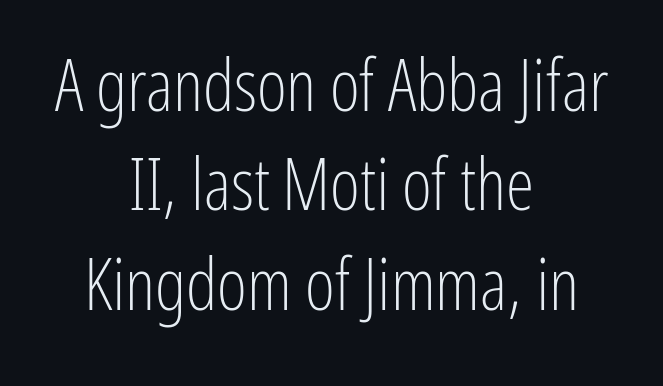
Q: Is the text bold? A: No.
Q: Is the text italic (slanted)? A: No, it is upright.
Q: Is the typeface a serif or a sans-serif typeface? A: Sans-serif.
Q: Is the text underlined? A: No.
Q: How is the paragraph aligned? A: Centered.
Q: Is the spacing between letters normal or unusually wide? A: Normal.
Q: Is the spacing between lines tight, normal or loose? A: Normal.
Q: Width (condensed, normal, or wide)? A: Condensed.
Q: Stroke contrast? A: Low.
Q: x-height? A: Medium.
Q: Monospaced? A: No.
